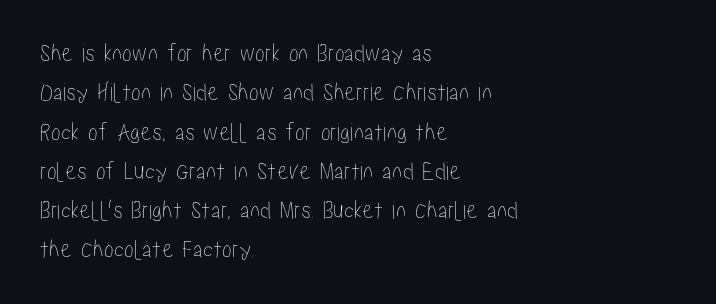
Q: Is the text italic (slanted)? A: No, it is upright.
Q: Is the text underlined? A: No.
Q: How is the paragraph aligned? A: Left-aligned.
Q: Is the spacing between letters normal or unusually wide? A: Normal.
Q: Is the spacing between lines tight, normal or loose? A: Normal.
